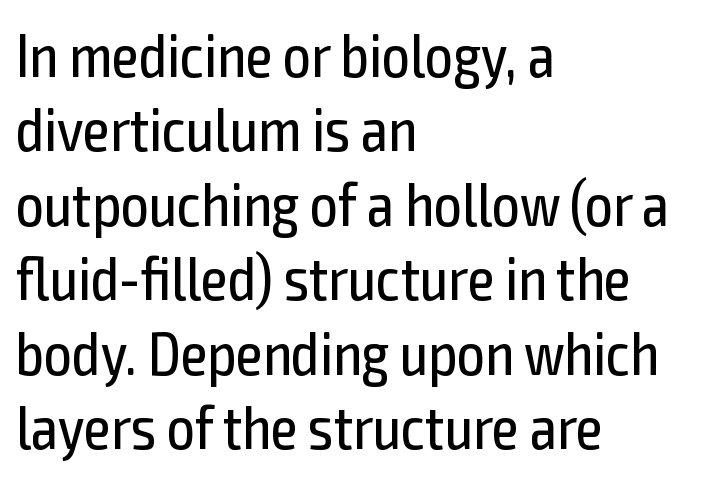
The glyphs in this specimen are sans serif. Layout note: lines flush left. Spacing verdict: proportional, widths tailored to each character. No letter is thick-stroked: the sample isn't bold. The strip under each line holds only bare page. Italic? Not at all — the glyphs are vertical.
